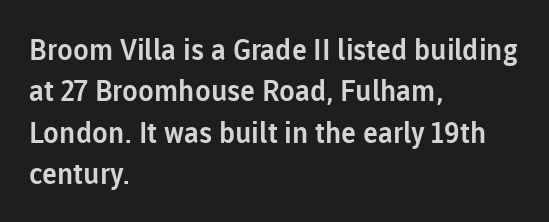
Q: Is the text italic (slanted)? A: No, it is upright.
Q: Is the typeface a serif or a sans-serif typeface? A: Sans-serif.
Q: Is the text underlined? A: No.
Q: How is the paragraph aligned? A: Left-aligned.
Q: Is the spacing between letters normal or unusually wide? A: Normal.
Q: Is the spacing between lines tight, normal or loose? A: Normal.
Q: Width (condensed, normal, or wide)? A: Normal.
Q: Stroke contrast? A: Low.
Q: x-height? A: Medium.
Q: Monospaced? A: No.
